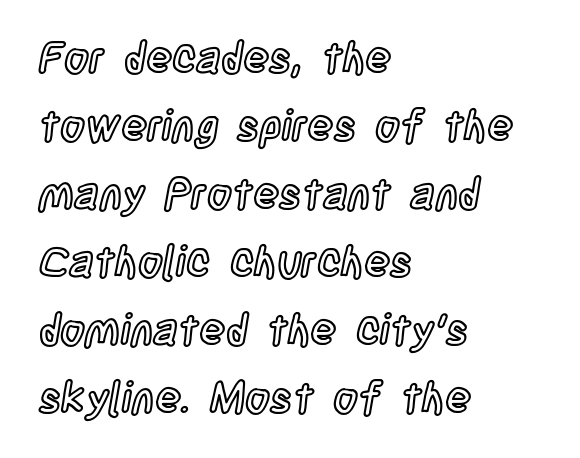
Q: Is the text italic (slanted)? A: Yes.
Q: Is the text underlined? A: No.
Q: How is the paragraph aligned? A: Left-aligned.
Q: Is the spacing between letters normal or unusually wide? A: Normal.
Q: Is the spacing between lines tight, normal or loose? A: Normal.
Q: Width (condensed, normal, or wide)? A: Condensed.
Q: x-height? A: Large.
Q: Monospaced? A: No.
